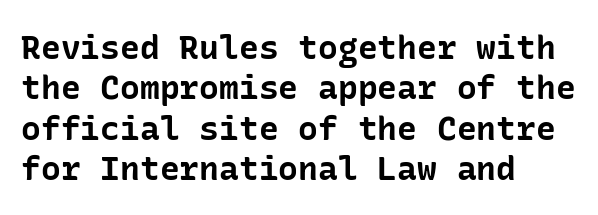
The image shows 33 px bold sans-serif type, upright; set left-aligned, line spacing 1.22x, normal letter spacing, not underlined; low stroke contrast and a medium x-height.
